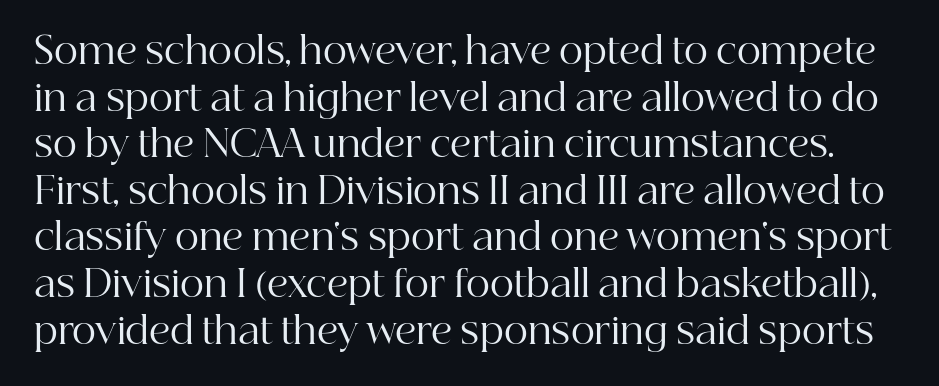
{"serif": "yes", "italic": "no", "bold": "no", "weight": "regular", "width": "normal", "stroke_contrast": "high", "x_height": "medium", "monospaced": "no", "underline": "no", "line_spacing": "normal", "line_spacing_ratio": 1.26, "letter_spacing": "normal", "letter_spacing_em": 0.0, "glyph_px": 37}
